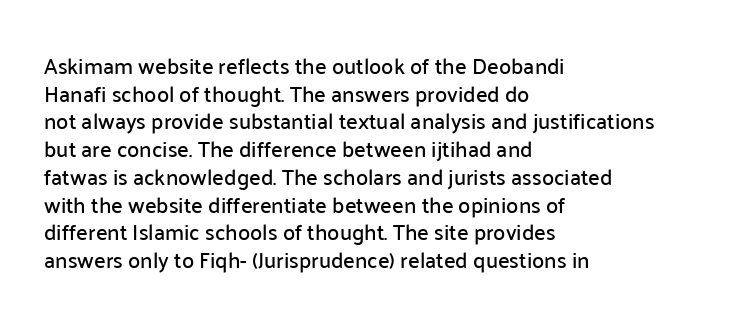
{"italic": "no", "underline": "no", "align": "left", "line_spacing": "normal", "line_spacing_ratio": 1.26, "letter_spacing": "normal", "letter_spacing_em": 0.0, "glyph_px": 22}
